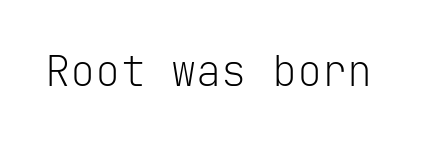
The image shows 42 px light sans-serif type, upright, monospaced; set normal letter spacing, not underlined; low stroke contrast and a medium x-height.
